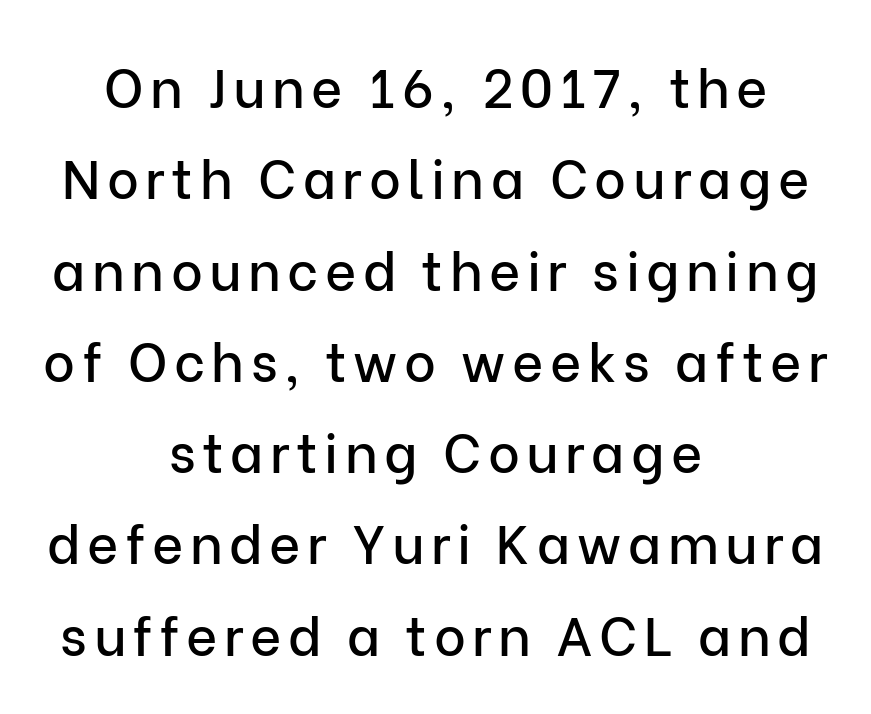
{"serif": "no", "italic": "no", "width": "normal", "stroke_contrast": "low", "x_height": "medium", "monospaced": "no", "underline": "no", "align": "center", "line_spacing": "normal", "line_spacing_ratio": 1.69, "glyph_px": 54}
